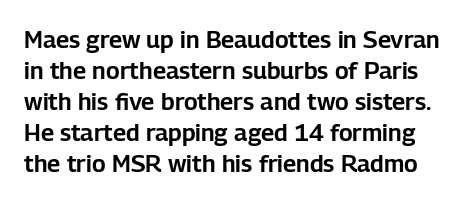
{"italic": "no", "underline": "no", "line_spacing": "normal", "line_spacing_ratio": 1.29, "letter_spacing": "normal", "letter_spacing_em": 0.0, "glyph_px": 24}
